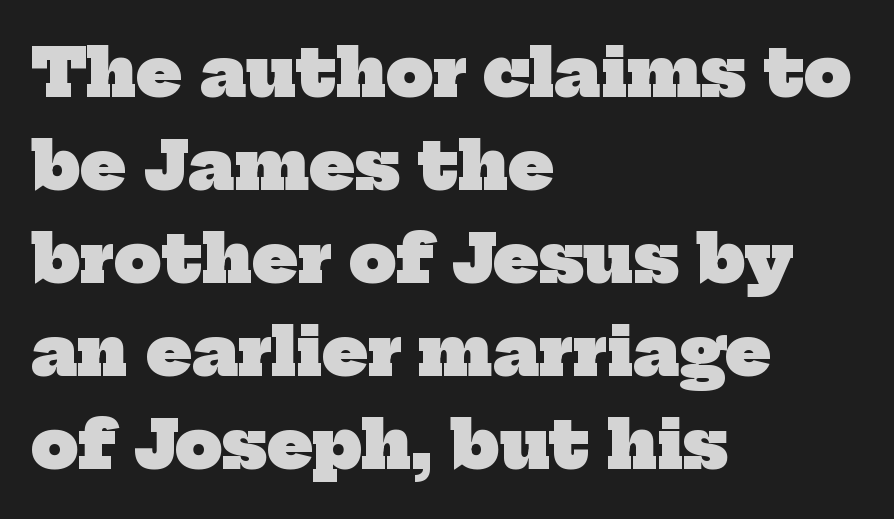
The image shows 66 px heavy serif type; set left-aligned, normal line spacing (1.41x), normal letter spacing, not underlined; low stroke contrast and a medium x-height.
